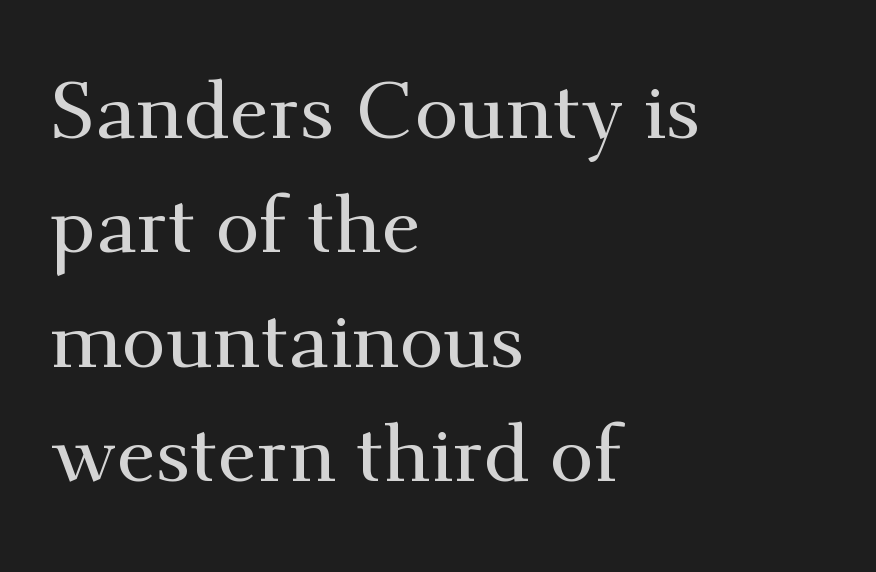
{"serif": "yes", "italic": "no", "width": "normal", "stroke_contrast": "medium", "x_height": "small", "monospaced": "no", "underline": "no", "align": "left", "line_spacing": "normal", "line_spacing_ratio": 1.43, "letter_spacing": "normal", "letter_spacing_em": 0.0, "glyph_px": 80}
